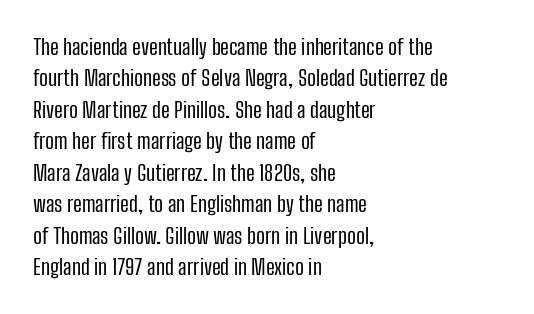
Q: Is the text bold? A: No.
Q: Is the text italic (slanted)? A: No, it is upright.
Q: Is the text underlined? A: No.
Q: How is the paragraph aligned? A: Left-aligned.
Q: Is the spacing between letters normal or unusually wide? A: Normal.
Q: Is the spacing between lines tight, normal or loose? A: Normal.
